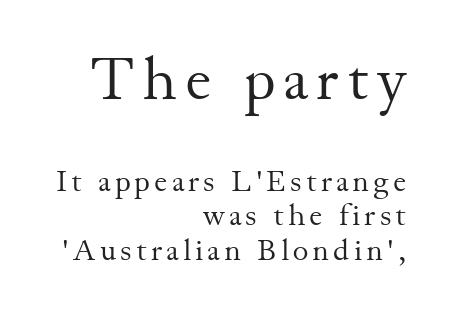
Unmarked baselines from the first word to the last. The face used here appears at its bigger size in the upper chunk. Nope, not italic — everything's standing straight. Is this a fixed-width face? No — the glyphs have proportional, varying widths. The characters are drawn with everyday or finer stroke widths. Yep, those are serifs on the letters.
